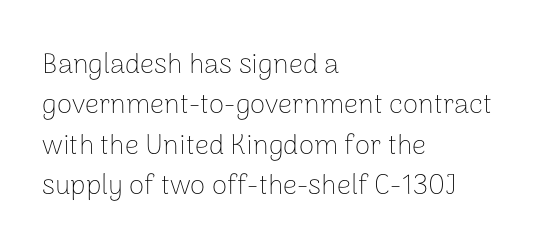
The glyphs are unaccompanied by any horizontal stroke below them. Between one letter and the next there's only the usual sliver of space. Layout note: lines flush left. Nope, no serifs anywhere on these letters.
